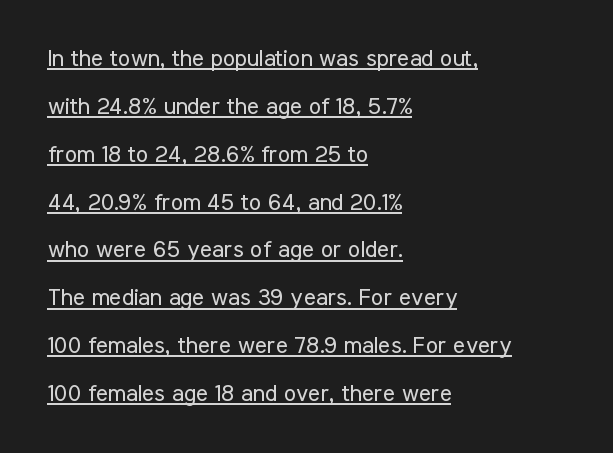
Q: Is the text bold? A: No.
Q: Is the text italic (slanted)? A: No, it is upright.
Q: Is the text underlined? A: Yes.
Q: How is the paragraph aligned? A: Left-aligned.
Q: Is the spacing between letters normal or unusually wide? A: Normal.
Q: Is the spacing between lines tight, normal or loose? A: Loose.
